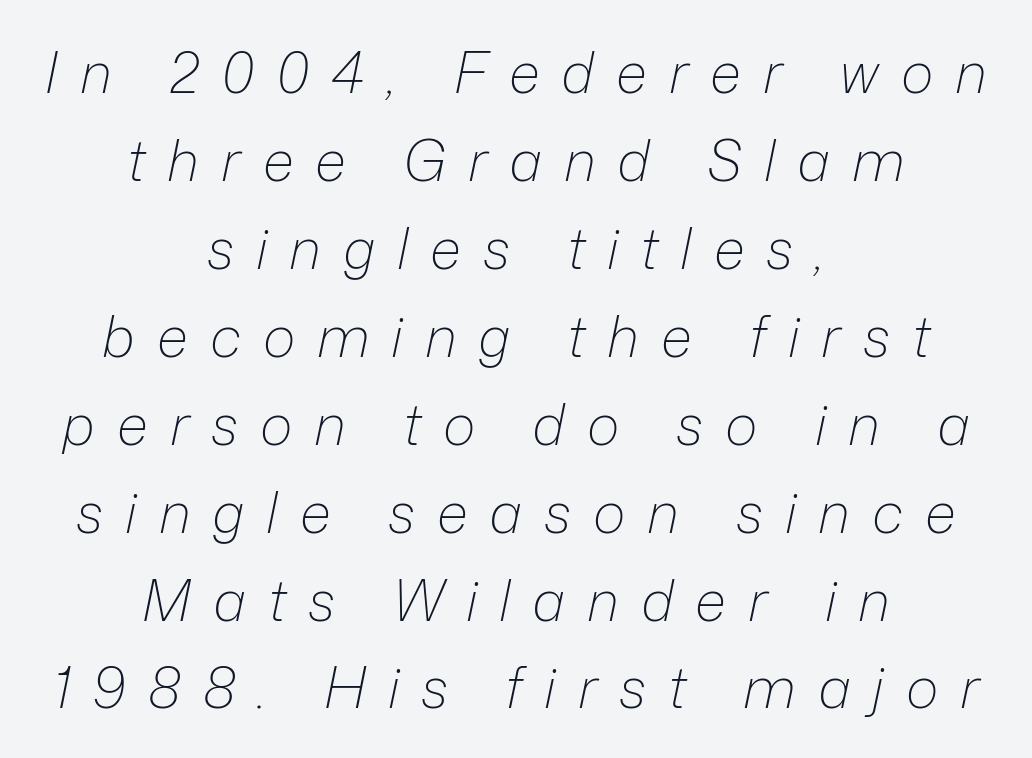
{"italic": "yes", "lean": "right", "slant_degrees": 12, "bold": "no", "weight": "light", "width": "normal", "stroke_contrast": "low", "x_height": "medium", "monospaced": "no", "underline": "no", "align": "center", "line_spacing": "normal", "line_spacing_ratio": 1.57, "letter_spacing": "wide", "letter_spacing_em": 0.39, "glyph_px": 56}
